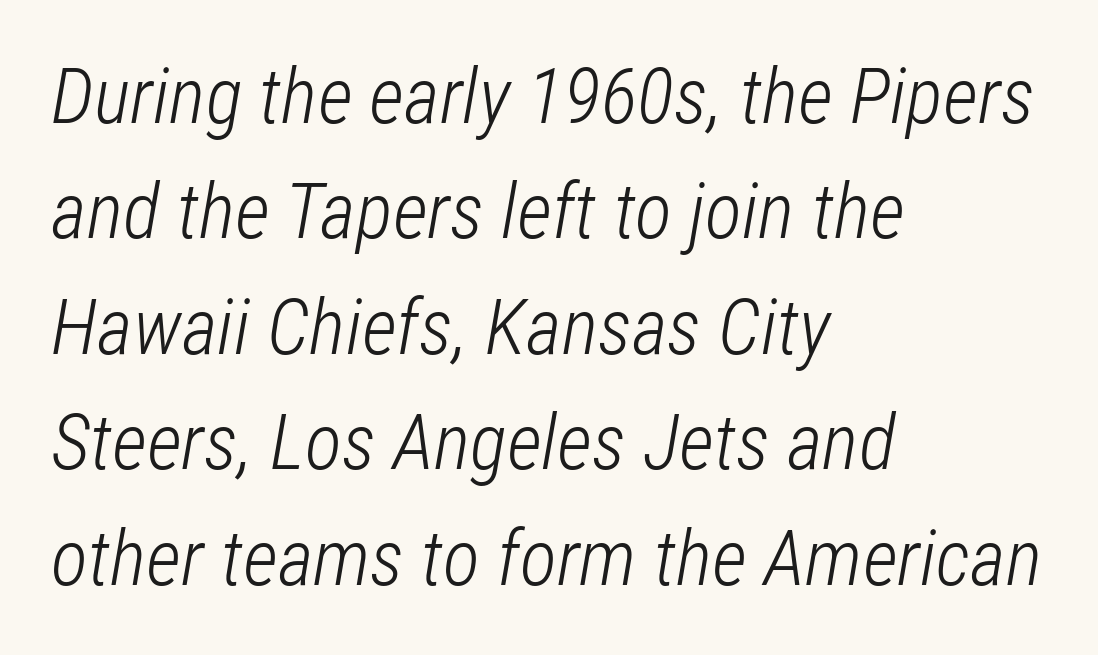
Think of a printed novel: that variable character pitch is what you see here. These lines are set flush left with a ragged right edge. If you drew a line through each stem, it would be angled. On a weight scale, this lands at 450 or below. No extra tracking has been applied to these lines. This block has exactly the height ordinary leading produces.
